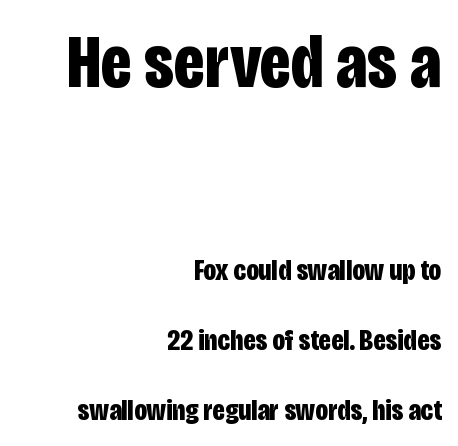
{"serif": "no", "italic": "no", "bold": "yes", "weight": "bold", "width": "condensed", "stroke_contrast": "low", "x_height": "large", "monospaced": "no", "underline": "no", "align": "right", "line_spacing": "loose", "line_spacing_ratio": 2.33, "letter_spacing": "normal", "letter_spacing_em": 0.0, "larger_block": "first", "size_ratio": 2.5, "glyph_px": 75}
